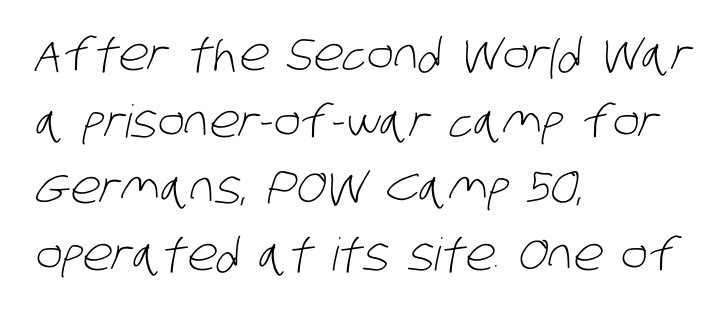
The image shows 45 px light, condensed sans-serif type; set left-aligned, normal line spacing (1.48x), normal letter spacing, not underlined; low stroke contrast and a large x-height.
